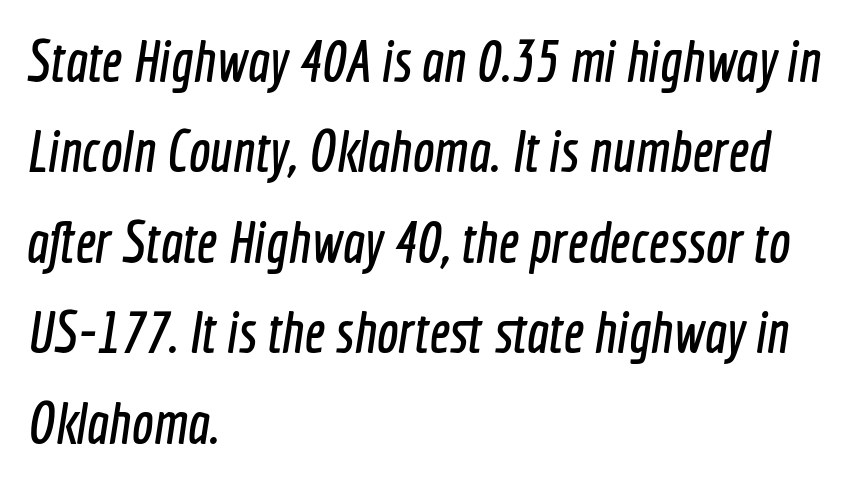
Q: Is the typeface a serif or a sans-serif typeface? A: Sans-serif.
Q: Is the text underlined? A: No.
Q: How is the paragraph aligned? A: Left-aligned.
Q: Is the spacing between letters normal or unusually wide? A: Normal.
Q: Is the spacing between lines tight, normal or loose? A: Normal.
Q: Width (condensed, normal, or wide)? A: Condensed.
Q: x-height? A: Medium.
Q: Monospaced? A: No.
